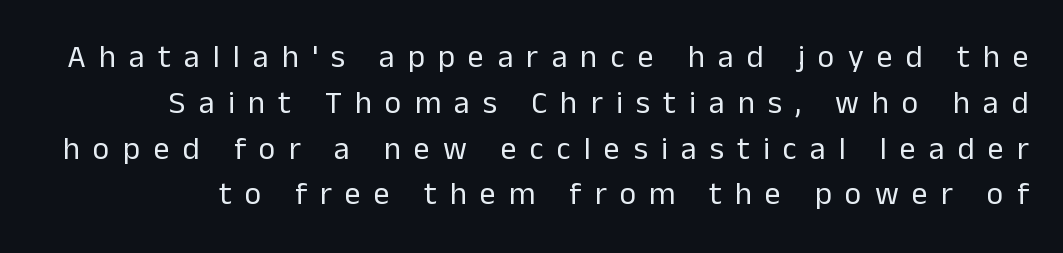
Q: Is the text bold? A: No.
Q: Is the text italic (slanted)? A: No, it is upright.
Q: Is the typeface a serif or a sans-serif typeface? A: Sans-serif.
Q: Is the text underlined? A: No.
Q: Is the spacing between letters normal or unusually wide? A: Unusually wide.
Q: Is the spacing between lines tight, normal or loose? A: Normal.
Q: Width (condensed, normal, or wide)? A: Normal.
Q: Stroke contrast? A: Low.
Q: x-height? A: Medium.
Q: Monospaced? A: No.
